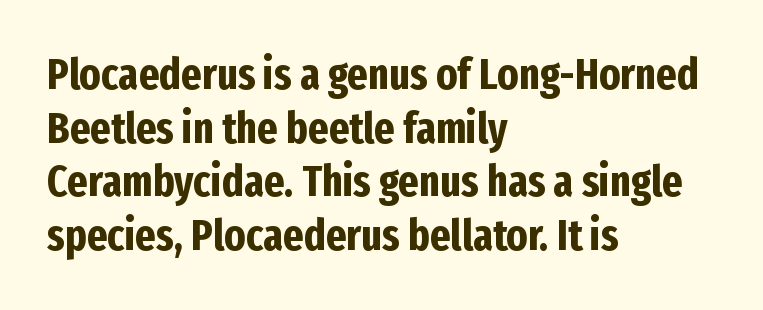
The image shows 44 px bold, condensed sans-serif type, upright; set left-aligned, line spacing 1.22x, normal letter spacing, not underlined; low stroke contrast and a medium x-height.
